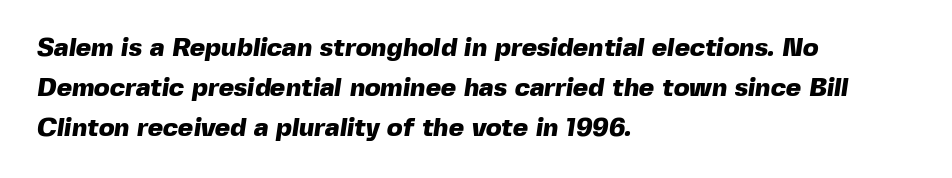
Q: Is the text bold? A: Yes.
Q: Is the text underlined? A: No.
Q: How is the paragraph aligned? A: Left-aligned.
Q: Is the spacing between letters normal or unusually wide? A: Normal.
Q: Is the spacing between lines tight, normal or loose? A: Normal.
